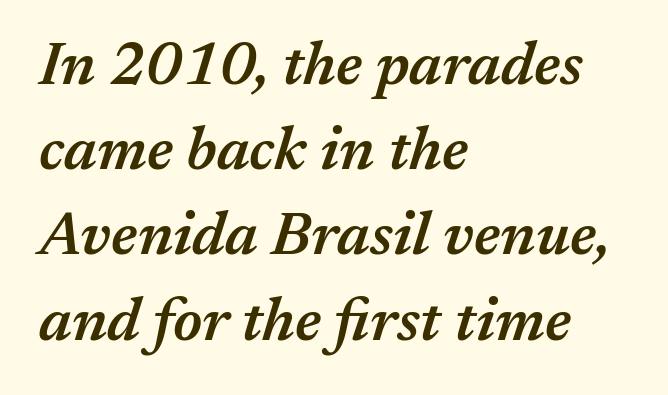
The image shows 60 px semibold type, italic (leaning right); set left-aligned, normal line spacing (1.42x), normal letter spacing, not underlined; medium stroke contrast and a medium x-height.
